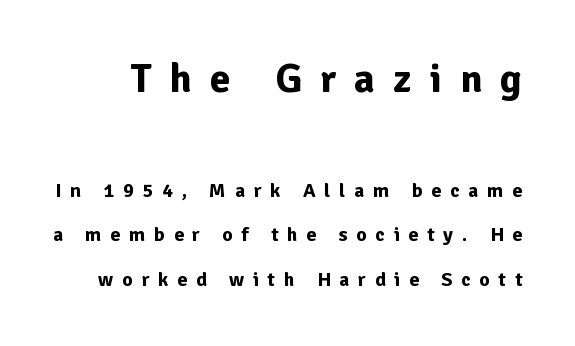
{"serif": "no", "italic": "no", "bold": "yes", "weight": "bold", "width": "normal", "stroke_contrast": "low", "x_height": "medium", "monospaced": "no", "underline": "no", "line_spacing": "loose", "line_spacing_ratio": 2.24, "letter_spacing": "wide", "letter_spacing_em": 0.44, "larger_block": "first", "size_ratio": 2.05, "glyph_px": 41}
